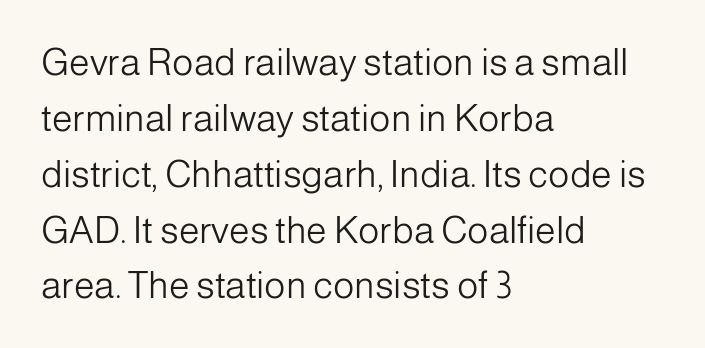
{"serif": "no", "italic": "no", "bold": "no", "weight": "light", "width": "normal", "stroke_contrast": "low", "x_height": "medium", "monospaced": "no", "underline": "no", "align": "left", "line_spacing": "normal", "line_spacing_ratio": 1.51, "letter_spacing": "normal", "letter_spacing_em": 0.0, "glyph_px": 37}
